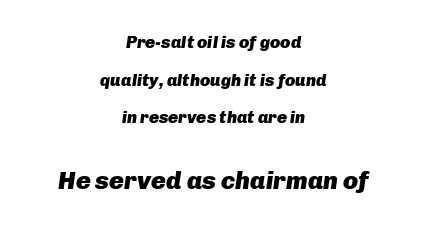
Q: Is the text bold? A: Yes.
Q: Is the text italic (slanted)? A: Yes, it leans right by about 8 degrees.
Q: Is the text underlined? A: No.
Q: How is the paragraph aligned? A: Centered.
Q: Is the spacing between letters normal or unusually wide? A: Normal.
Q: Is the spacing between lines tight, normal or loose? A: Loose.
Q: Which block of text is set in a larger size, the first (top) or the second (bottom)? A: The second (bottom) one.
